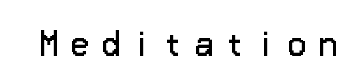
Q: Is the text bold? A: No.
Q: Is the text italic (slanted)? A: No, it is upright.
Q: Is the typeface a serif or a sans-serif typeface? A: Sans-serif.
Q: Is the text underlined? A: No.
Q: Is the spacing between letters normal or unusually wide? A: Unusually wide.
Q: Width (condensed, normal, or wide)? A: Normal.
Q: Stroke contrast? A: Low.
Q: x-height? A: Medium.
